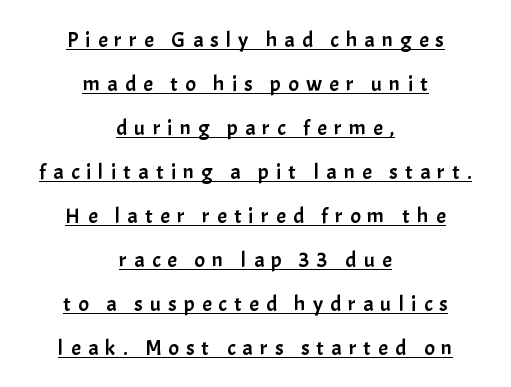
Q: Is the text italic (slanted)? A: No, it is upright.
Q: Is the text underlined? A: Yes.
Q: How is the paragraph aligned? A: Centered.
Q: Is the spacing between letters normal or unusually wide? A: Unusually wide.
Q: Is the spacing between lines tight, normal or loose? A: Loose.
